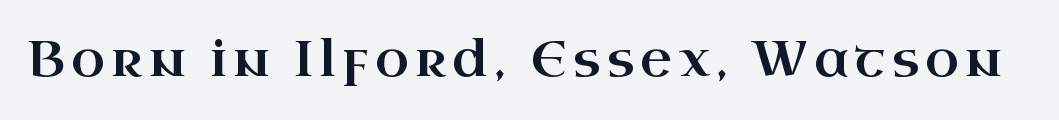
The baseline area is clear. Rendered with straight, roman letterforms. Unlike a clean sans, this face finishes its strokes with serifs. Is this a fixed-width face? No — the glyphs have proportional, varying widths.
